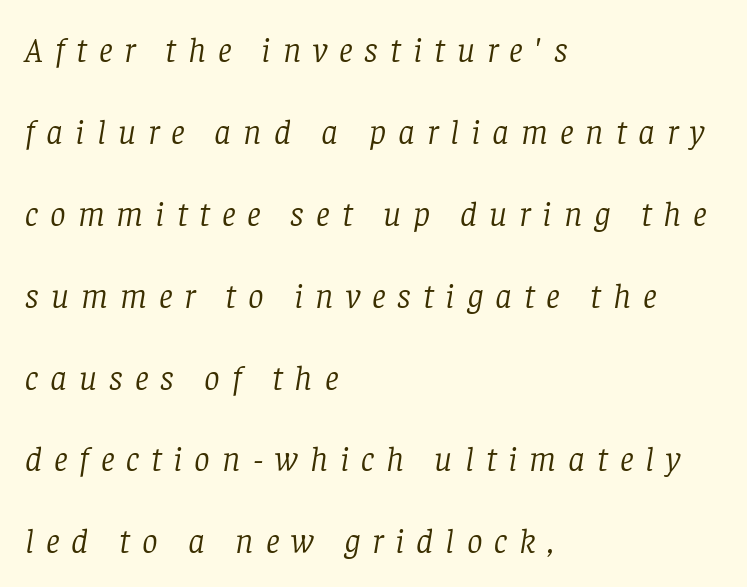
The image shows 35 px light serif type, italic (leaning right); set left-aligned, loose line spacing (2.34x), unusually wide letter spacing (+0.34 em), not underlined; low stroke contrast and a large x-height.
